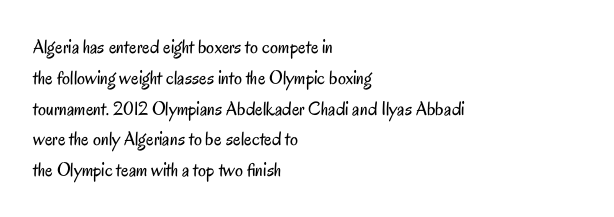
Q: Is the text bold? A: No.
Q: Is the text italic (slanted)? A: No, it is upright.
Q: Is the text underlined? A: No.
Q: How is the paragraph aligned? A: Left-aligned.
Q: Is the spacing between letters normal or unusually wide? A: Normal.
Q: Is the spacing between lines tight, normal or loose? A: Normal.
